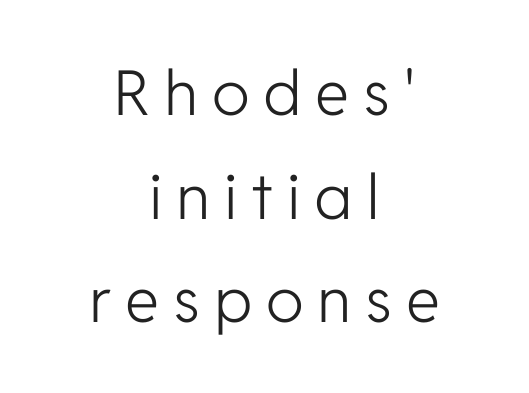
{"serif": "no", "italic": "no", "bold": "no", "weight": "light", "width": "normal", "stroke_contrast": "low", "x_height": "medium", "monospaced": "no", "underline": "no", "align": "center", "line_spacing": "normal", "line_spacing_ratio": 1.67, "letter_spacing": "wide", "letter_spacing_em": 0.22, "glyph_px": 62}
